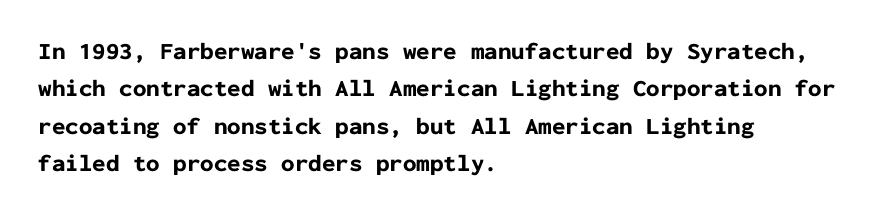
Q: Is the text bold? A: Yes.
Q: Is the text italic (slanted)? A: No, it is upright.
Q: Is the text underlined? A: No.
Q: How is the paragraph aligned? A: Left-aligned.
Q: Is the spacing between letters normal or unusually wide? A: Normal.
Q: Is the spacing between lines tight, normal or loose? A: Normal.
